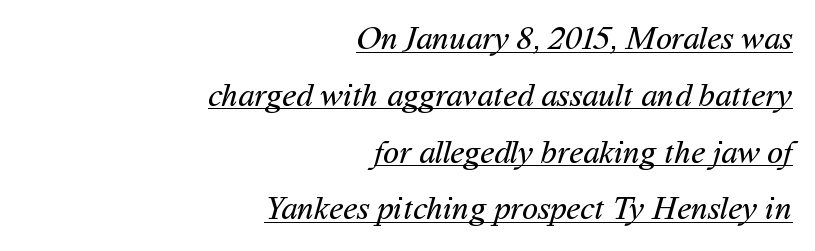
Stems here are at most as thick as an everyday book face. The passage shown is typed in a proportional face where columns would drift. Default kerning and tracking; the words read as compact shapes. Every row of glyphs terminates at an identical x-position on the right. Caption: lettering with a line underneath. No feet cap the strokes, marking this as sans-serif type.
